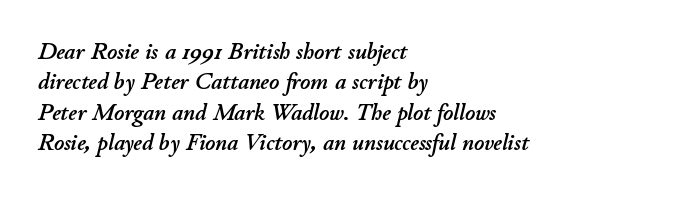
Students, note that the glyphs here touch the page at normal intervals. No word sits above an underline. Compared with typical paragraphs, the rows here are spaced about the same. One-word summary of the alignment: left.
